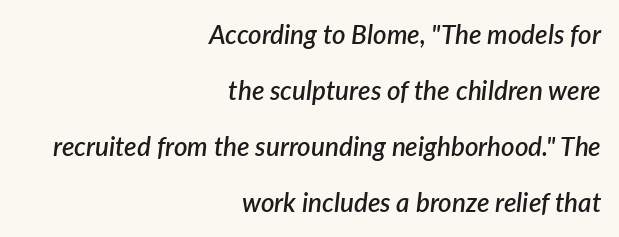
{"italic": "yes", "lean": "right", "slant_degrees": 7, "bold": "semi", "underline": "no", "align": "right", "line_spacing": "loose", "line_spacing_ratio": 2.16, "letter_spacing": "normal", "letter_spacing_em": 0.0, "glyph_px": 26}
